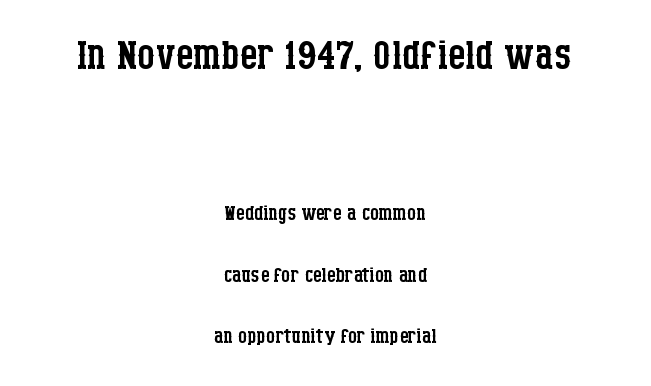
{"serif": "yes", "italic": "no", "bold": "no", "weight": "regular", "width": "condensed", "stroke_contrast": "low", "x_height": "large", "monospaced": "no", "underline": "no", "align": "center", "line_spacing": "loose", "line_spacing_ratio": 2.19, "letter_spacing": "normal", "letter_spacing_em": 0.0, "larger_block": "first", "size_ratio": 2.0, "glyph_px": 56}
